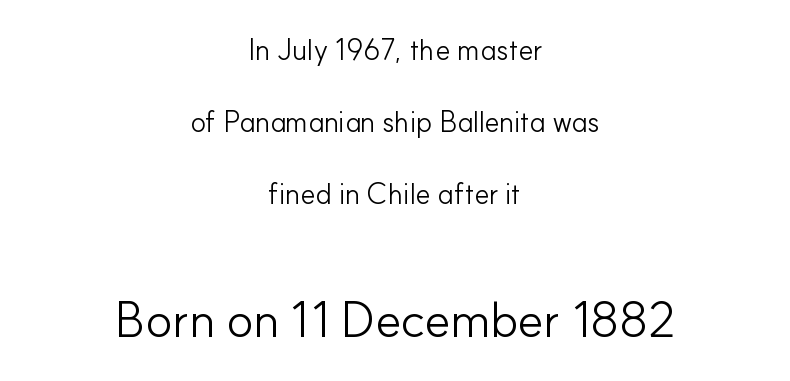
The image shows 50 px light sans-serif type, upright; set centered, loose line spacing (2.48x), normal letter spacing, not underlined; the second (bottom) block is 1.72x larger; low stroke contrast and a small x-height.
